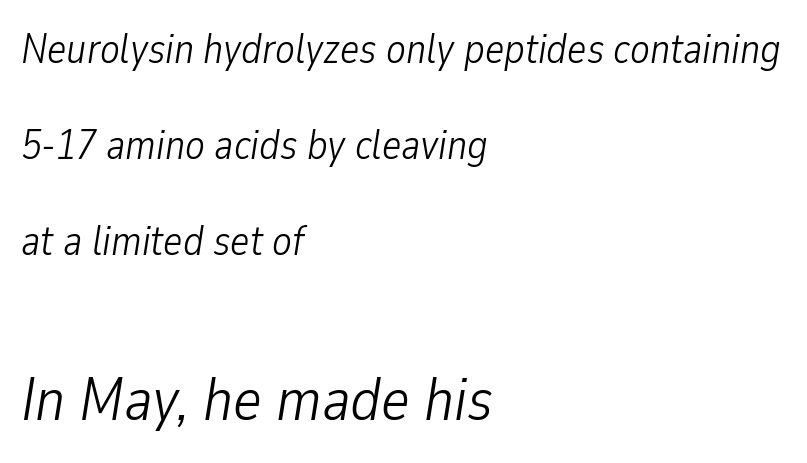
{"italic": "yes", "lean": "right", "slant_degrees": 9, "bold": "no", "weight": "light", "width": "condensed", "stroke_contrast": "low", "x_height": "medium", "monospaced": "no", "underline": "no", "align": "left", "line_spacing": "loose", "line_spacing_ratio": 2.34, "letter_spacing": "normal", "letter_spacing_em": 0.0, "larger_block": "second", "size_ratio": 1.49, "glyph_px": 61}
